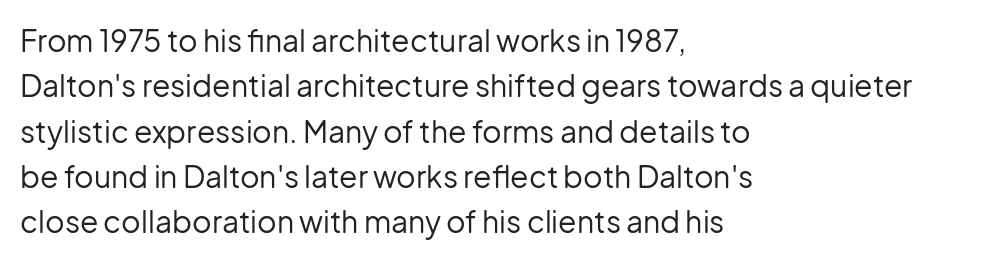
Q: Is the text bold? A: No.
Q: Is the text italic (slanted)? A: No, it is upright.
Q: Is the typeface a serif or a sans-serif typeface? A: Sans-serif.
Q: Is the text underlined? A: No.
Q: How is the paragraph aligned? A: Left-aligned.
Q: Is the spacing between letters normal or unusually wide? A: Normal.
Q: Is the spacing between lines tight, normal or loose? A: Normal.
Q: Width (condensed, normal, or wide)? A: Normal.
Q: Stroke contrast? A: Low.
Q: x-height? A: Medium.
Q: Monospaced? A: No.
